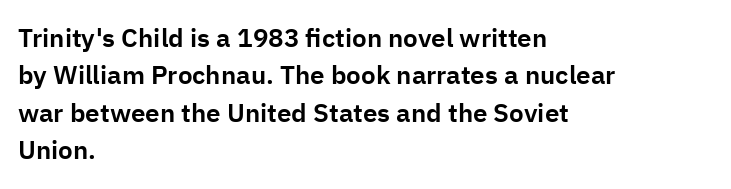
Q: Is the text italic (slanted)? A: No, it is upright.
Q: Is the text underlined? A: No.
Q: How is the paragraph aligned? A: Left-aligned.
Q: Is the spacing between letters normal or unusually wide? A: Normal.
Q: Is the spacing between lines tight, normal or loose? A: Normal.
